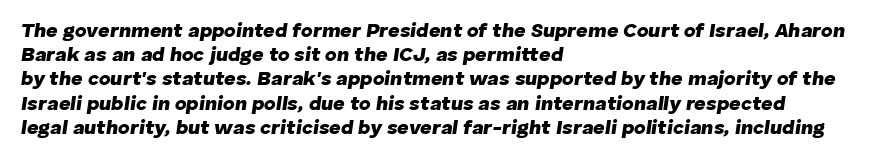
The typography opts for an oblique posture over an upright one. Typeset ragged right — the left edge is the straight one. Chunky letters — that's bold for sure. Check under the words: just untouched page.
